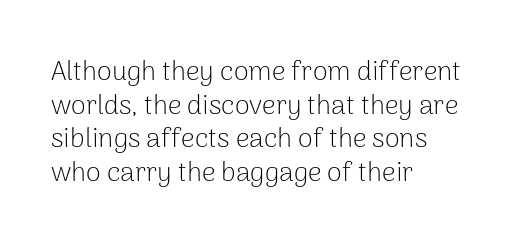
The image shows 27 px text type, upright; set left-aligned, normal line spacing (1.25x), normal letter spacing, not underlined.
